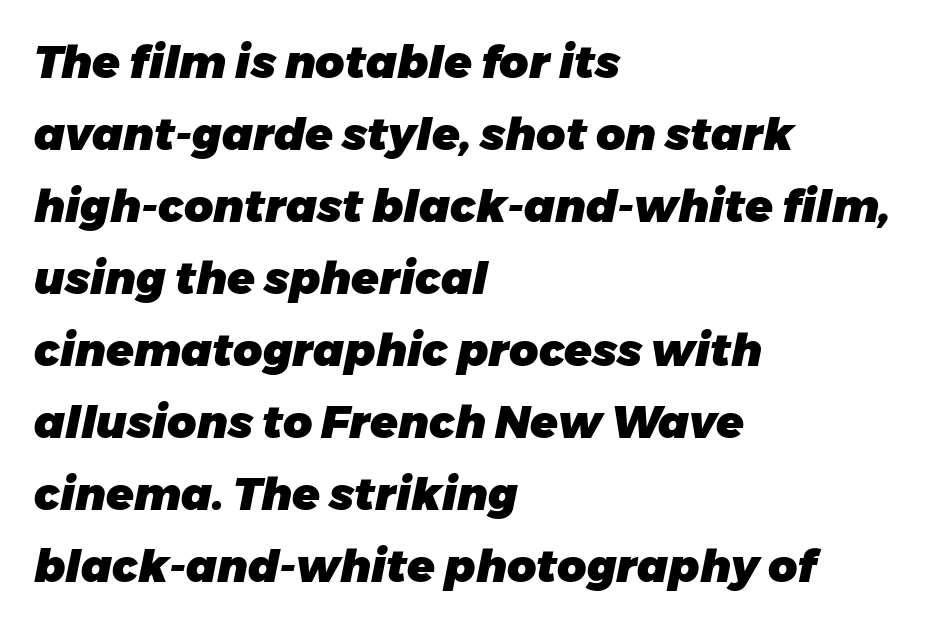
Glance below the letters and you will spot only blank space. Leftover space on each line is placed entirely after the last word. Does the weight exceed regular? Yes, all the way to bold. This sample has the flowing, uneven cadence of proportional lettering. The face used here is rendered with its standard letterfit.
